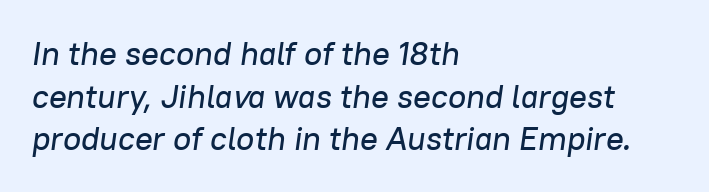
The image shows 33 px text type, italic (leaning right); set left-aligned, normal line spacing (1.29x), normal letter spacing, not underlined; low stroke contrast and a medium x-height.
